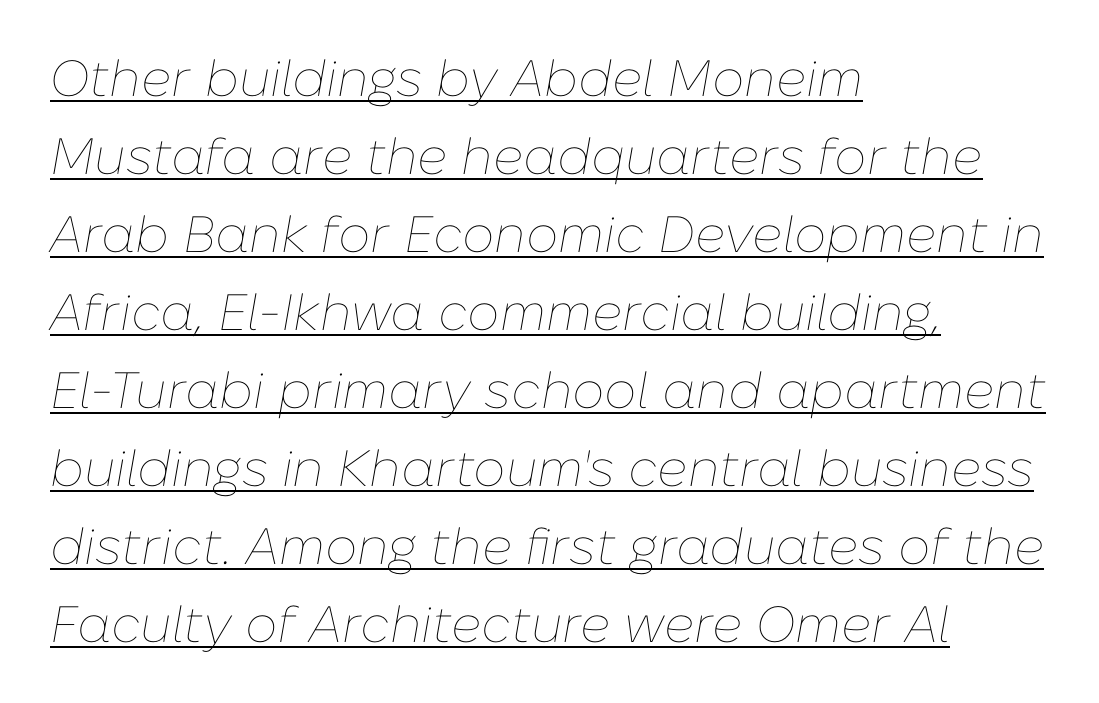
The image shows 51 px thin type, italic (leaning right); set left-aligned, normal line spacing (1.53x), normal letter spacing, underlined; low stroke contrast and a medium x-height.
